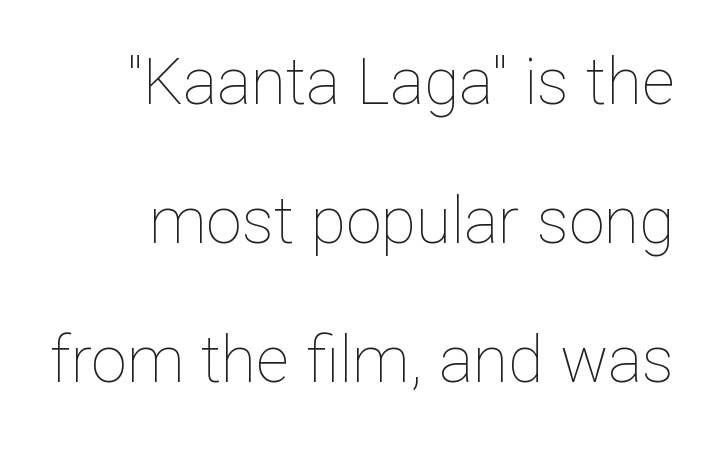
{"italic": "no", "bold": "no", "weight": "thin", "width": "normal", "stroke_contrast": "low", "x_height": "medium", "monospaced": "no", "underline": "no", "line_spacing": "loose", "line_spacing_ratio": 2.17, "letter_spacing": "normal", "letter_spacing_em": 0.0, "glyph_px": 64}
